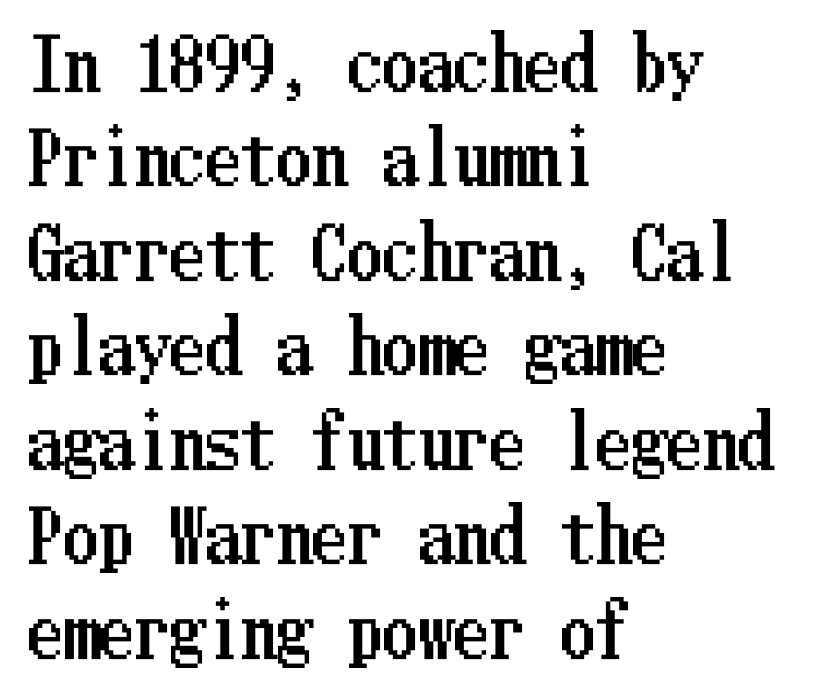
Q: Is the text italic (slanted)? A: No, it is upright.
Q: Is the text underlined? A: No.
Q: How is the paragraph aligned? A: Left-aligned.
Q: Is the spacing between letters normal or unusually wide? A: Normal.
Q: Is the spacing between lines tight, normal or loose? A: Normal.
Q: Width (condensed, normal, or wide)? A: Condensed.
Q: Stroke contrast? A: Low.
Q: x-height? A: Medium.
